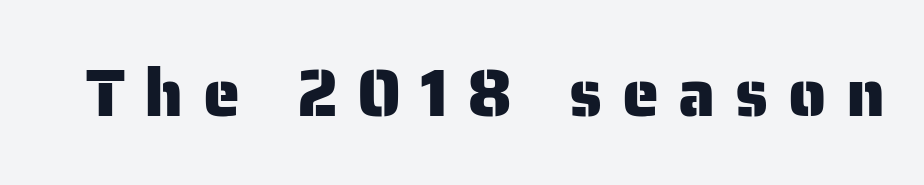
Q: Is the text italic (slanted)? A: No, it is upright.
Q: Is the typeface a serif or a sans-serif typeface? A: Sans-serif.
Q: Is the text underlined? A: No.
Q: Is the spacing between letters normal or unusually wide? A: Unusually wide.
Q: Width (condensed, normal, or wide)? A: Normal.
Q: Stroke contrast? A: Low.
Q: x-height? A: Medium.
Q: Monospaced? A: No.
